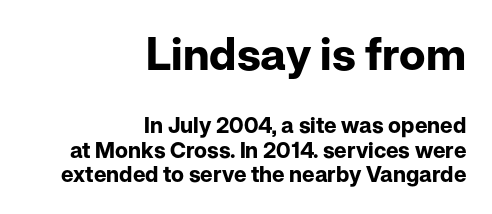
The image shows 45 px bold sans-serif type, upright; set right-aligned, tight line spacing (1.1x), normal letter spacing, not underlined; the first (top) block is 2.05x larger; low stroke contrast and a medium x-height.
